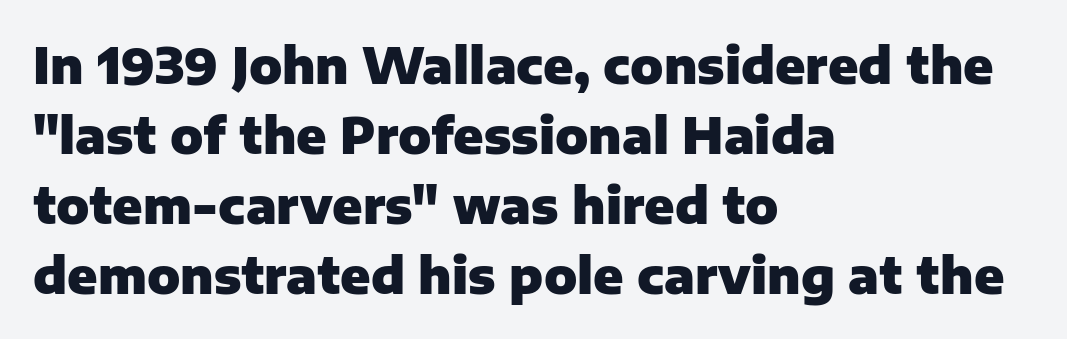
The image shows 49 px heavy sans-serif type, upright; set left-aligned, normal line spacing (1.43x), normal letter spacing, not underlined; low stroke contrast and a medium x-height.
